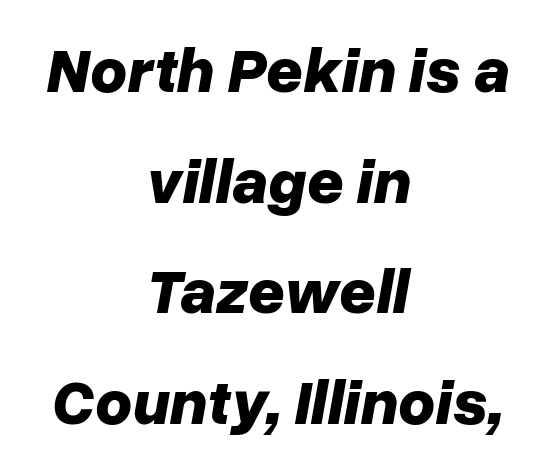
{"italic": "yes", "lean": "right", "slant_degrees": 10, "bold": "yes", "weight": "bold", "width": "normal", "stroke_contrast": "low", "x_height": "medium", "monospaced": "no", "underline": "no", "align": "center", "line_spacing_ratio": 1.73, "letter_spacing": "normal", "letter_spacing_em": 0.0, "glyph_px": 64}
